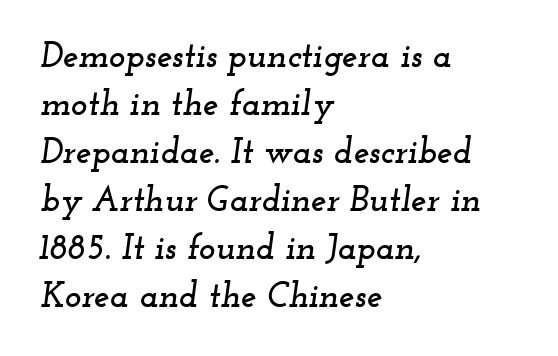
{"serif": "yes", "italic": "yes", "lean": "right", "slant_degrees": 12, "width": "wide", "stroke_contrast": "low", "x_height": "small", "monospaced": "no", "underline": "no", "align": "left", "line_spacing": "normal", "line_spacing_ratio": 1.37, "letter_spacing": "normal", "letter_spacing_em": 0.0, "glyph_px": 35}
